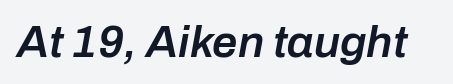
Q: Is the text bold? A: Semi-bold.
Q: Is the text italic (slanted)? A: Yes, it leans right by about 10 degrees.
Q: Is the text underlined? A: No.
Q: Is the spacing between letters normal or unusually wide? A: Normal.
Q: Width (condensed, normal, or wide)? A: Normal.
Q: Stroke contrast? A: Low.
Q: x-height? A: Medium.
Q: Monospaced? A: No.
